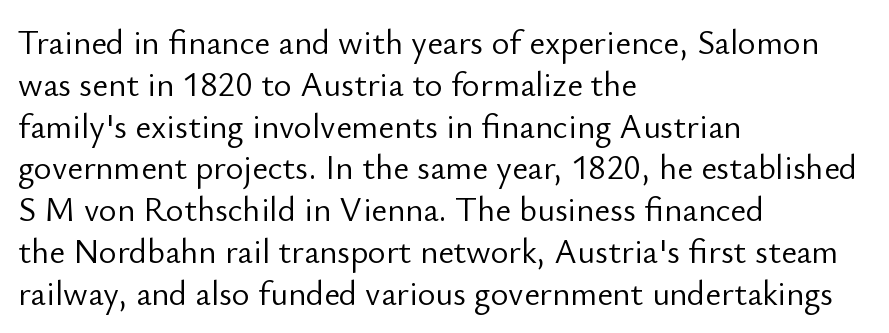
Q: Is the text bold? A: No.
Q: Is the text italic (slanted)? A: No, it is upright.
Q: Is the typeface a serif or a sans-serif typeface? A: Sans-serif.
Q: Is the text underlined? A: No.
Q: How is the paragraph aligned? A: Left-aligned.
Q: Is the spacing between letters normal or unusually wide? A: Normal.
Q: Width (condensed, normal, or wide)? A: Normal.
Q: Stroke contrast? A: Low.
Q: x-height? A: Small.
Q: Monospaced? A: No.
